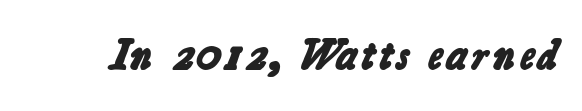
{"serif": "no", "bold": "yes", "weight": "bold", "width": "normal", "stroke_contrast": "low", "x_height": "medium", "monospaced": "no", "underline": "no", "letter_spacing": "normal", "letter_spacing_em": 0.0, "glyph_px": 43}
